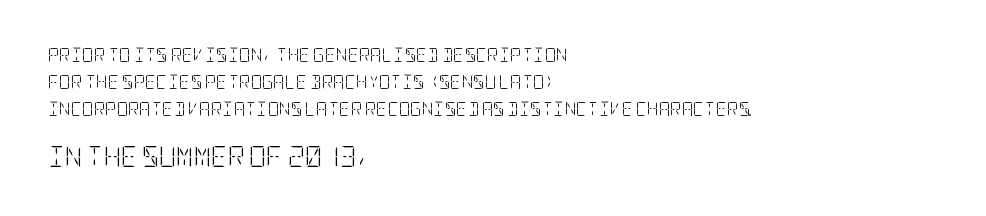
Q: Is the text bold? A: No.
Q: Is the text italic (slanted)? A: No, it is upright.
Q: Is the text underlined? A: No.
Q: How is the paragraph aligned? A: Left-aligned.
Q: Is the spacing between letters normal or unusually wide? A: Normal.
Q: Is the spacing between lines tight, normal or loose? A: Loose.
Q: Which block of text is set in a larger size, the first (top) or the second (bottom)? A: The second (bottom) one.
